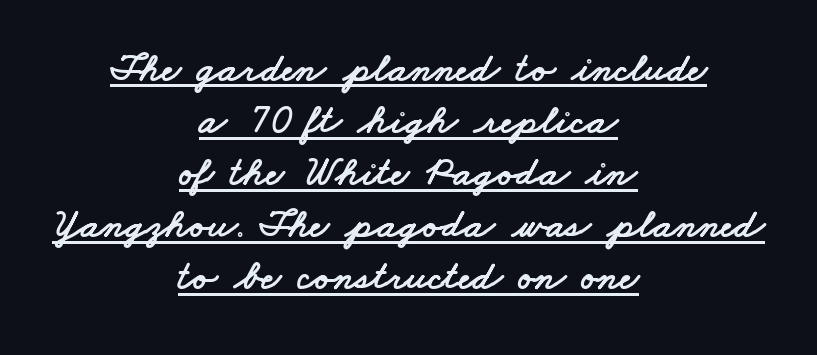
The image shows 41 px wide sans-serif type; set centered, normal line spacing (1.27x), normal letter spacing, underlined; low stroke contrast and a small x-height.
